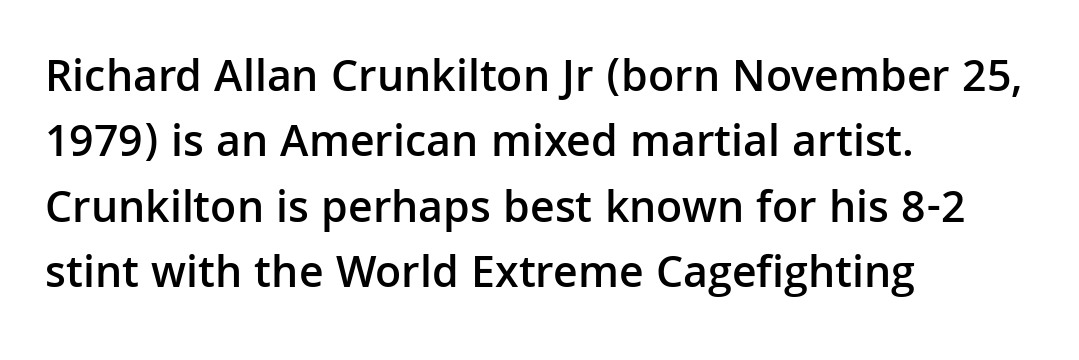
The image shows 46 px semibold sans-serif type, upright; set left-aligned, normal line spacing (1.42x), normal letter spacing, not underlined; low stroke contrast and a medium x-height.
